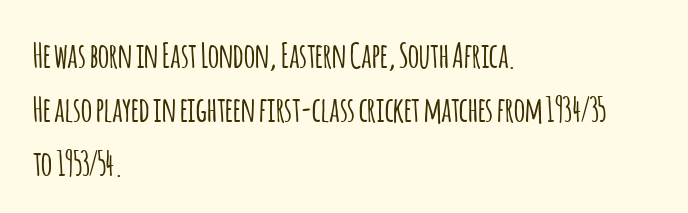
Do the letters lean? They stand straight. The passage shown has conventional tracking throughout. No word sits above an underline. Successive baselines arrive at the customary interval. Note: no serifs on the glyphs. The face used here is proportionally spaced, like ordinary book or web type.
